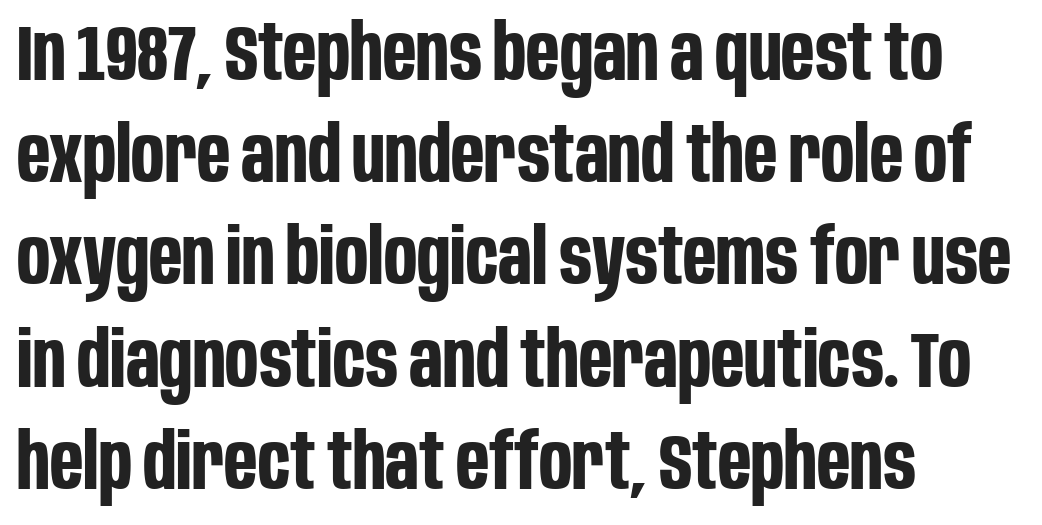
You could not count columns in this text — the font is proportionally spaced. Is there any slant? The stems are plumb. The font family rendered here belongs to the sans-serif group. A normal amount of white space separates one row of letters from the next.
